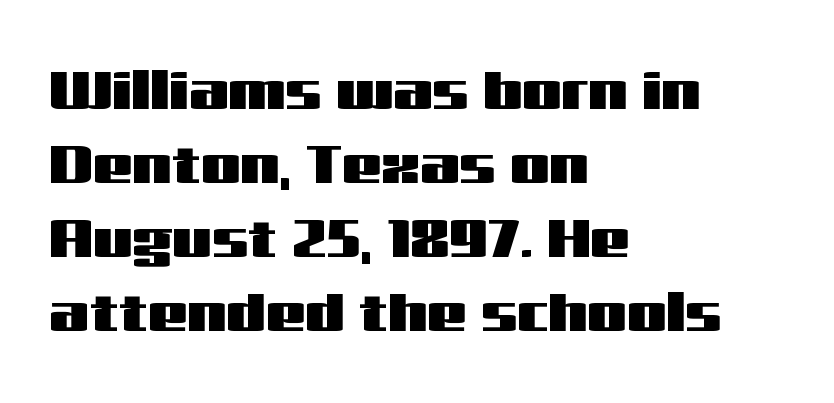
The image shows 56 px wide sans-serif type, upright; set left-aligned, normal line spacing (1.32x), normal letter spacing, not underlined; medium stroke contrast and a medium x-height.
